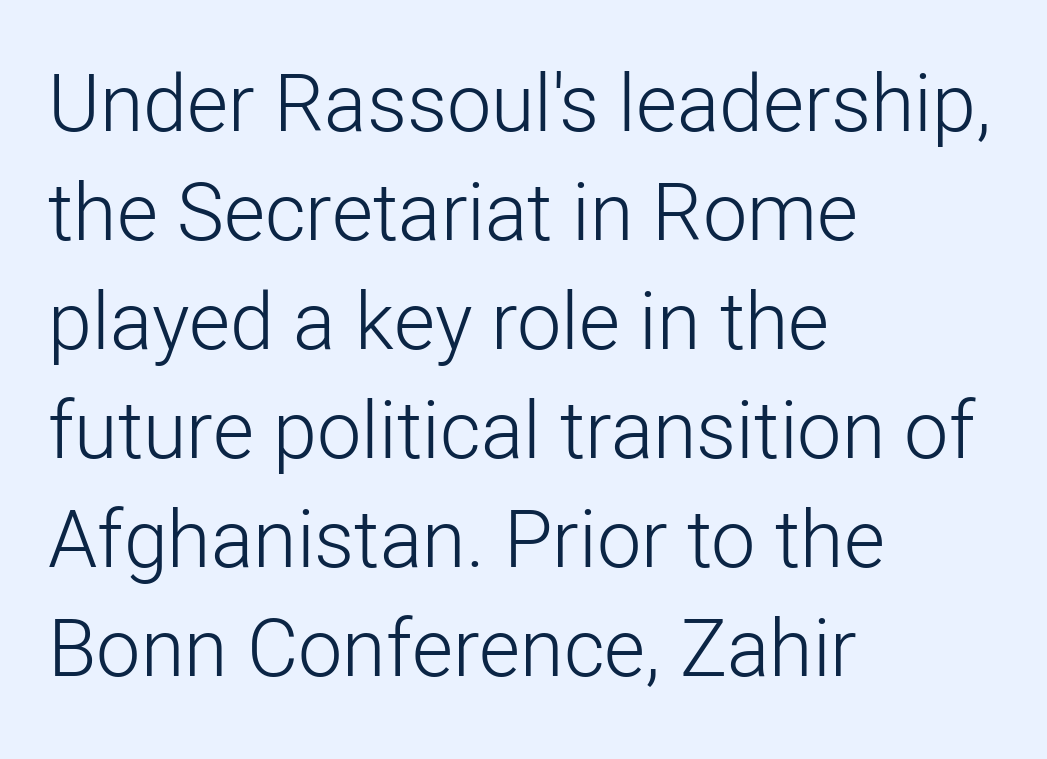
The image shows 79 px light sans-serif type, upright; set left-aligned, normal line spacing (1.38x), normal letter spacing, not underlined; low stroke contrast and a medium x-height.
